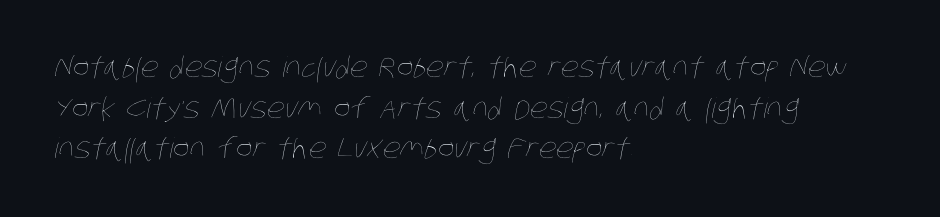
The type is set solid horizontally, with unmodified tracking. These lines are rendered in a variable-pitch font. The strokes carry an ordinary text weight at most. Left-aligned paragraph, ragged on the right. Type without underlining.
